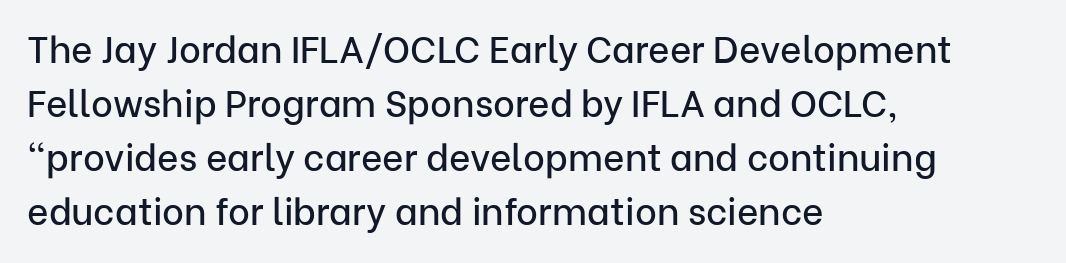
Q: Is the text italic (slanted)? A: No, it is upright.
Q: Is the typeface a serif or a sans-serif typeface? A: Sans-serif.
Q: Is the text underlined? A: No.
Q: How is the paragraph aligned? A: Left-aligned.
Q: Is the spacing between letters normal or unusually wide? A: Normal.
Q: Is the spacing between lines tight, normal or loose? A: Normal.
Q: Width (condensed, normal, or wide)? A: Normal.
Q: Stroke contrast? A: Low.
Q: x-height? A: Medium.
Q: Monospaced? A: No.
